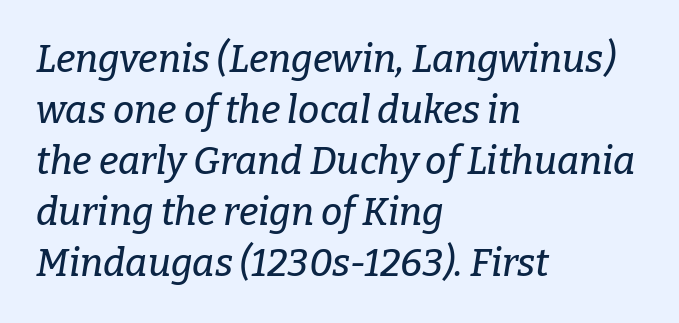
Q: Is the text italic (slanted)? A: Yes, it leans right by about 9 degrees.
Q: Is the typeface a serif or a sans-serif typeface? A: Serif.
Q: Is the text underlined? A: No.
Q: How is the paragraph aligned? A: Left-aligned.
Q: Is the spacing between letters normal or unusually wide? A: Normal.
Q: Is the spacing between lines tight, normal or loose? A: Normal.
Q: Width (condensed, normal, or wide)? A: Normal.
Q: Stroke contrast? A: Low.
Q: x-height? A: Medium.
Q: Monospaced? A: No.
